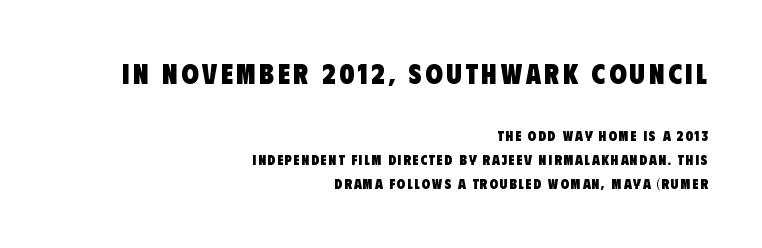
The image shows 28 px heavy, condensed sans-serif type; set right-aligned, line spacing 1.73x, not underlined; the first (top) block is 2.0x larger; low stroke contrast and a large x-height.
